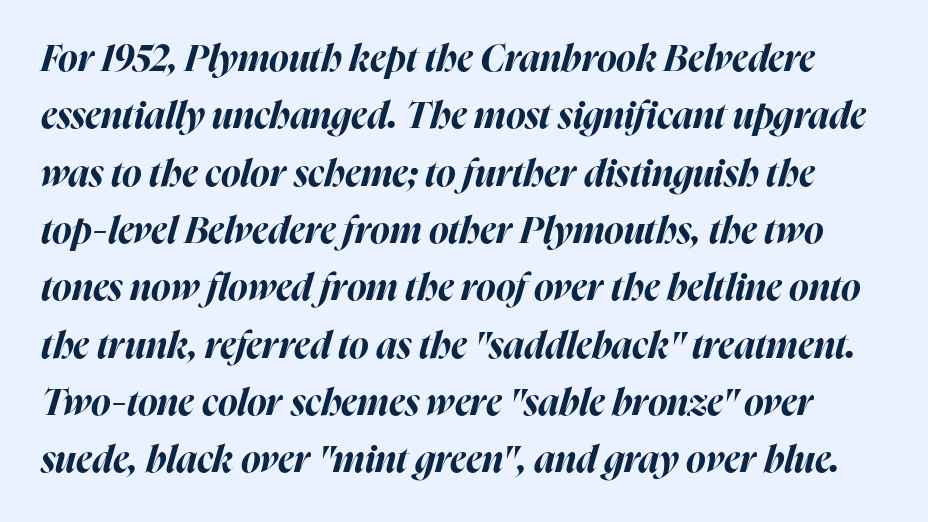
The foot of each line stays bare and open. What weight is shown? A full bold with thick strokes. These lines were composed using italics. Default kerning and tracking; the words read as compact shapes. Evenly set lines give the paragraph a standard silhouette. Note the varied advance widths — an 'i' is clearly narrower than an 'm'.
